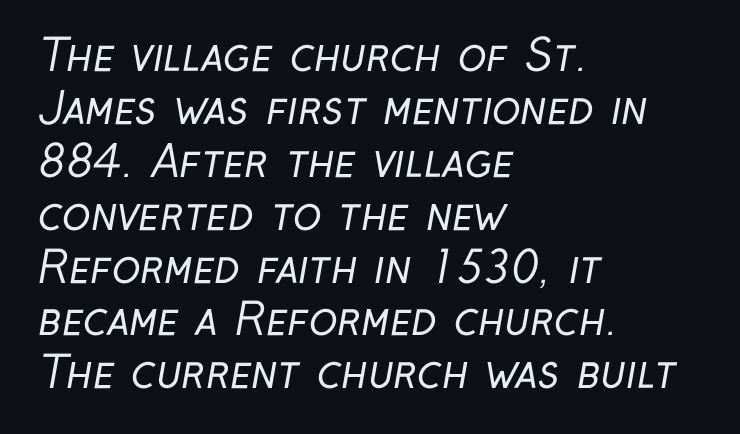
{"serif": "no", "bold": "no", "weight": "regular", "width": "condensed", "stroke_contrast": "low", "x_height": "medium", "monospaced": "no", "underline": "no", "align": "left", "line_spacing_ratio": 1.23, "letter_spacing": "normal", "letter_spacing_em": 0.0, "glyph_px": 43}
